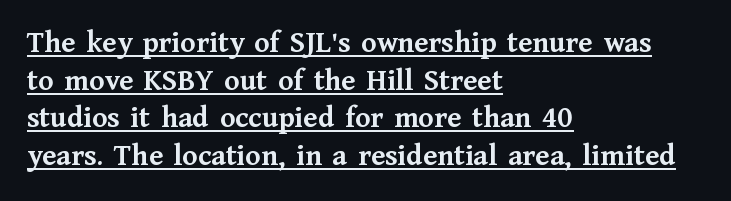
Q: Is the text bold? A: Yes.
Q: Is the text italic (slanted)? A: No, it is upright.
Q: Is the typeface a serif or a sans-serif typeface? A: Serif.
Q: Is the text underlined? A: Yes.
Q: How is the paragraph aligned? A: Left-aligned.
Q: Is the spacing between letters normal or unusually wide? A: Normal.
Q: Width (condensed, normal, or wide)? A: Normal.
Q: Stroke contrast? A: Medium.
Q: x-height? A: Medium.
Q: Monospaced? A: No.
